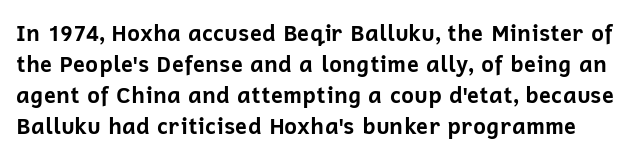
The image shows 22 px bold type, upright; set normal line spacing (1.41x), normal letter spacing, not underlined.
